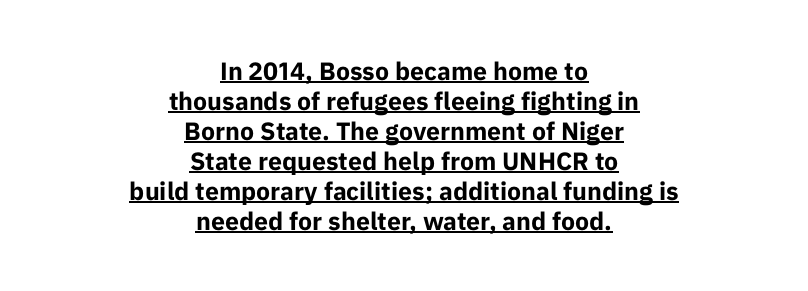
Layout note: lines centered. You could call the tracking neutral — neither tight nor loose. Somebody hit Ctrl+U on this one — the words are underlined. Does the weight exceed regular? Yes, all the way to bold. Italic? Not at all — the glyphs are vertical.
